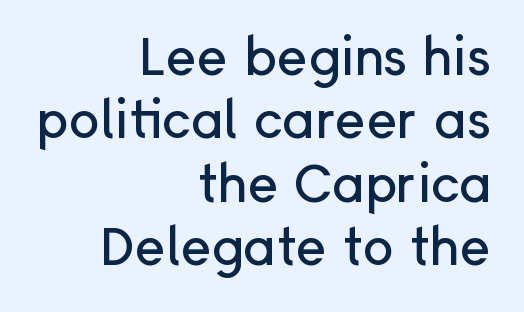
{"serif": "no", "italic": "no", "width": "normal", "stroke_contrast": "low", "x_height": "medium", "monospaced": "no", "underline": "no", "align": "right", "line_spacing_ratio": 1.22, "letter_spacing": "normal", "letter_spacing_em": 0.0, "glyph_px": 52}
